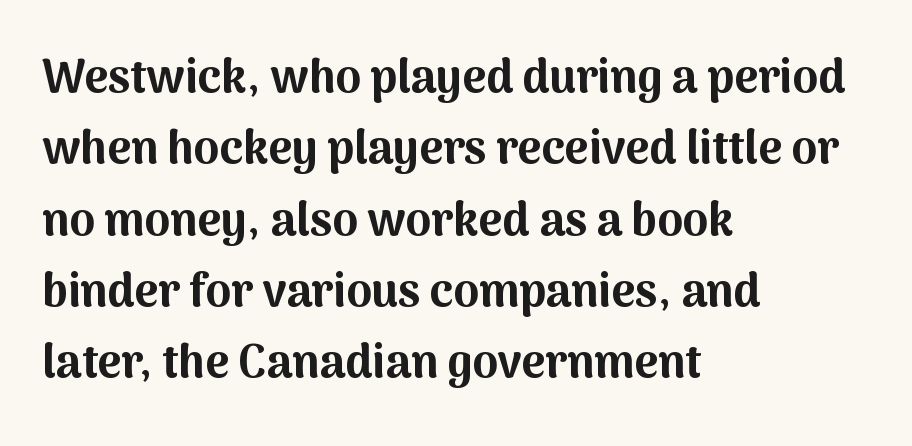
{"serif": "no", "italic": "no", "bold": "yes", "weight": "bold", "width": "normal", "stroke_contrast": "medium", "x_height": "medium", "monospaced": "no", "underline": "no", "align": "left", "line_spacing": "normal", "line_spacing_ratio": 1.55, "letter_spacing": "normal", "letter_spacing_em": 0.0, "glyph_px": 46}
